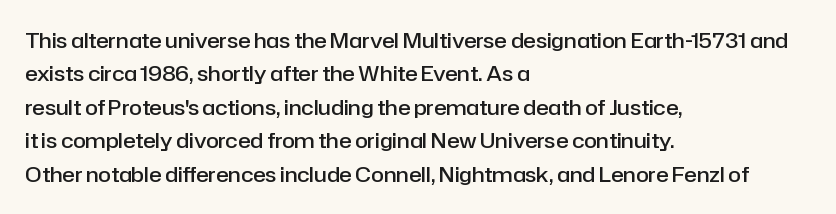
{"italic": "no", "bold": "semi", "underline": "no", "align": "left", "line_spacing": "normal", "line_spacing_ratio": 1.59, "letter_spacing": "normal", "letter_spacing_em": 0.0, "glyph_px": 21}
